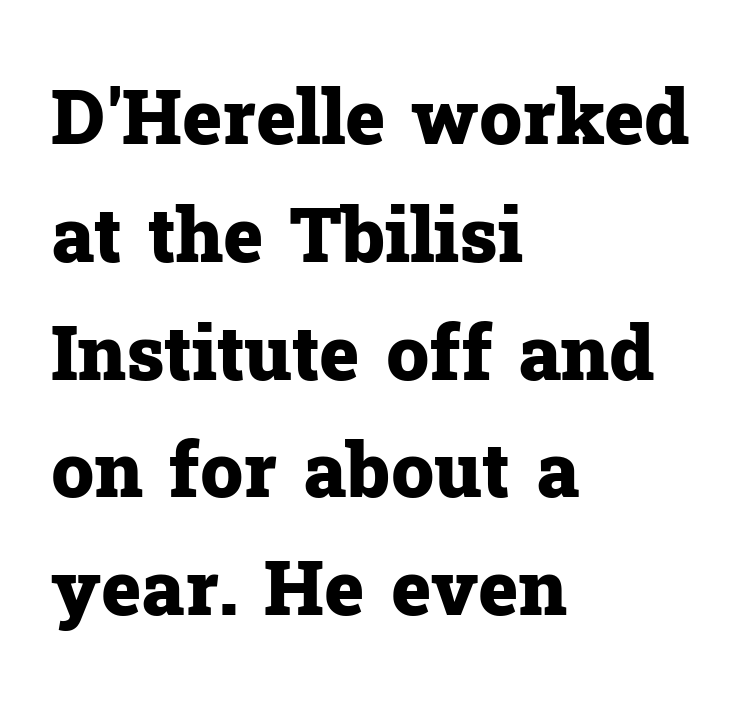
Q: Is the text bold? A: Yes.
Q: Is the text italic (slanted)? A: No, it is upright.
Q: Is the typeface a serif or a sans-serif typeface? A: Serif.
Q: Is the text underlined? A: No.
Q: How is the paragraph aligned? A: Left-aligned.
Q: Is the spacing between letters normal or unusually wide? A: Normal.
Q: Is the spacing between lines tight, normal or loose? A: Normal.
Q: Width (condensed, normal, or wide)? A: Normal.
Q: Stroke contrast? A: Low.
Q: x-height? A: Medium.
Q: Monospaced? A: No.
